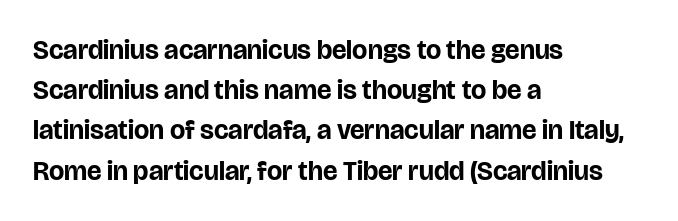
{"italic": "no", "bold": "yes", "underline": "no", "align": "left", "line_spacing": "normal", "line_spacing_ratio": 1.49, "letter_spacing": "normal", "letter_spacing_em": 0.0, "glyph_px": 27}
